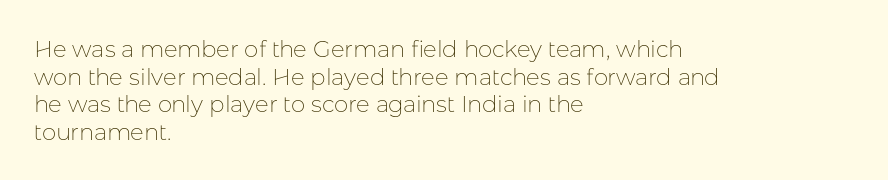
Unlike italic type, these characters show no tilt at all. The string is rendered with underlining switched off. The lines are quadded left. Tracking here is standard; glyphs follow each other at the usual distance. The letters look calm and open, with moderate or lighter stems.
